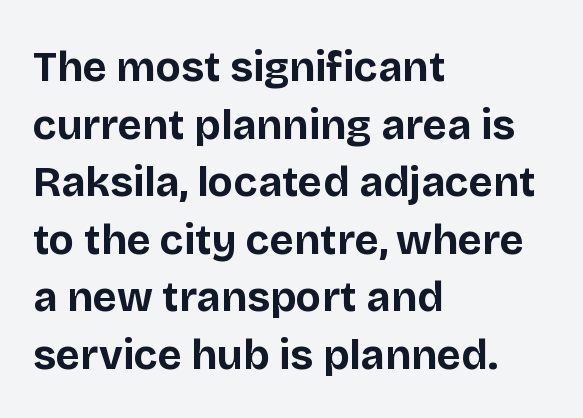
The image shows 42 px bold sans-serif type, upright; set left-aligned, normal line spacing (1.37x), normal letter spacing, not underlined; low stroke contrast and a large x-height.
